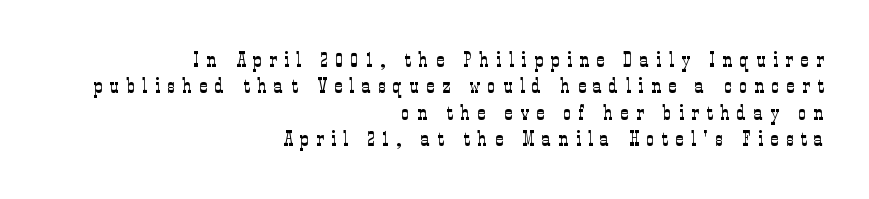
Stems and bowls with no extra thickness — not bold. Alignment: flush right. The baseline area is clear. Students, observe: this is what conventionally led text looks like.
